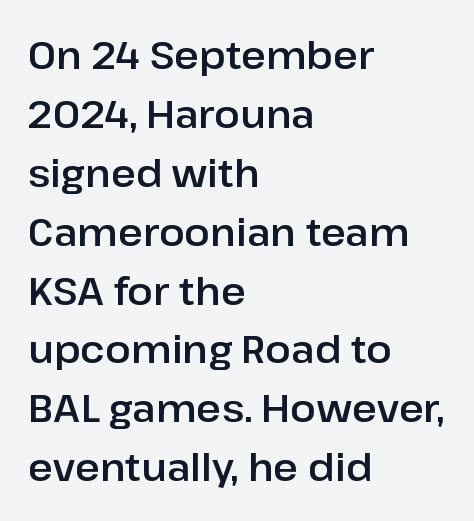
{"serif": "no", "italic": "no", "width": "normal", "stroke_contrast": "low", "x_height": "medium", "monospaced": "no", "underline": "no", "align": "left", "line_spacing": "normal", "line_spacing_ratio": 1.55, "letter_spacing": "normal", "letter_spacing_em": 0.0, "glyph_px": 38}
